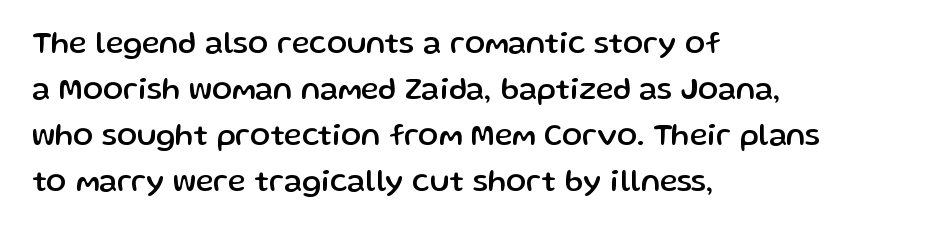
Q: Is the text italic (slanted)? A: No, it is upright.
Q: Is the typeface a serif or a sans-serif typeface? A: Sans-serif.
Q: Is the text underlined? A: No.
Q: How is the paragraph aligned? A: Left-aligned.
Q: Is the spacing between letters normal or unusually wide? A: Normal.
Q: Is the spacing between lines tight, normal or loose? A: Normal.
Q: Width (condensed, normal, or wide)? A: Normal.
Q: Stroke contrast? A: Low.
Q: x-height? A: Medium.
Q: Monospaced? A: No.
